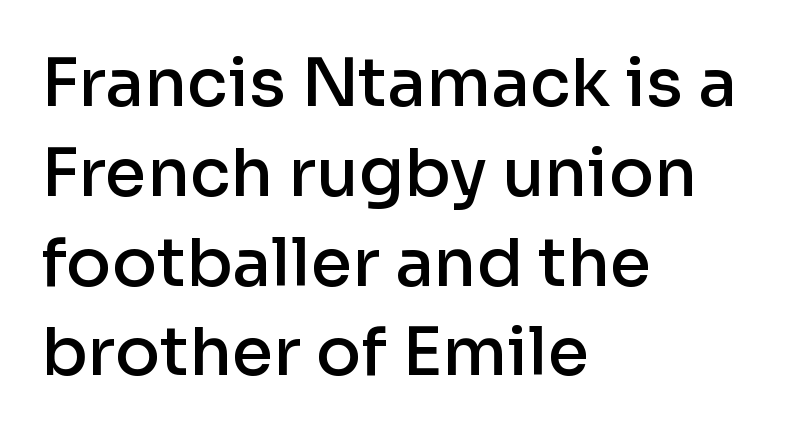
Q: Is the text bold? A: Semi-bold.
Q: Is the text italic (slanted)? A: No, it is upright.
Q: Is the typeface a serif or a sans-serif typeface? A: Sans-serif.
Q: Is the text underlined? A: No.
Q: How is the paragraph aligned? A: Left-aligned.
Q: Is the spacing between letters normal or unusually wide? A: Normal.
Q: Is the spacing between lines tight, normal or loose? A: Normal.
Q: Width (condensed, normal, or wide)? A: Normal.
Q: Stroke contrast? A: Low.
Q: x-height? A: Medium.
Q: Monospaced? A: No.
